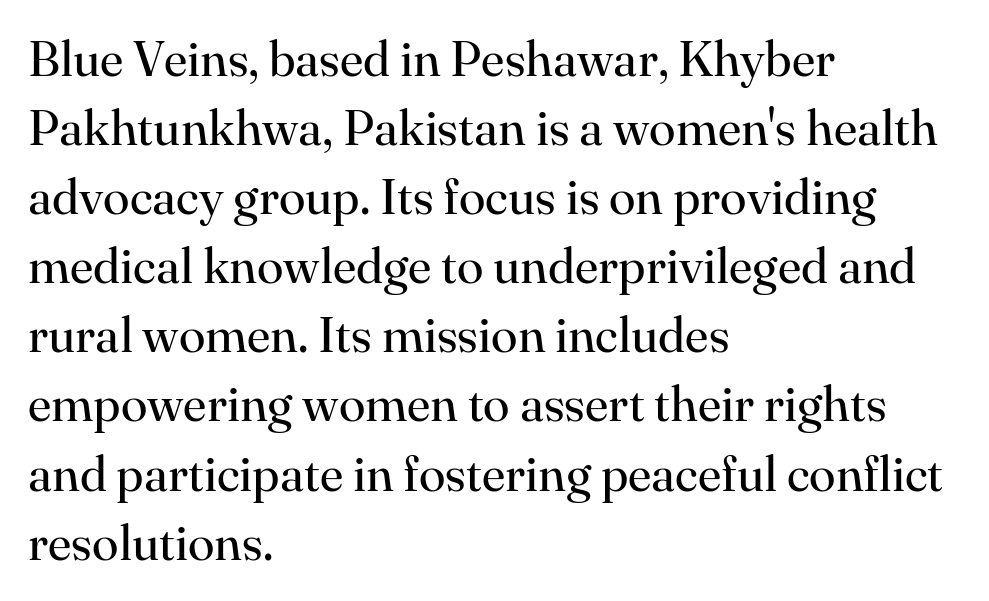
{"serif": "yes", "italic": "no", "bold": "no", "weight": "regular", "width": "normal", "stroke_contrast": "high", "x_height": "small", "monospaced": "no", "underline": "no", "align": "left", "line_spacing": "normal", "line_spacing_ratio": 1.41, "letter_spacing": "normal", "letter_spacing_em": 0.0, "glyph_px": 49}
